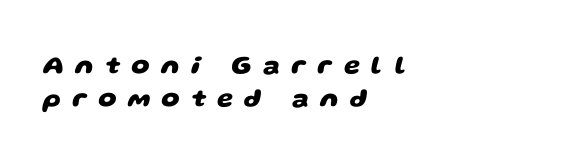
These lines have a slow, spaced-out rhythm from letter to letter. Each line starts at the same left margin while the right side varies. Typesetter's note: full bold, strokes at maximum text heaviness. The glyphs are unaccompanied by any horizontal stroke below them.
